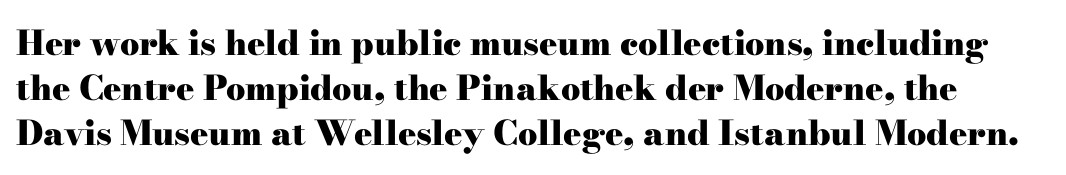
{"serif": "yes", "italic": "no", "bold": "yes", "weight": "heavy", "width": "wide", "stroke_contrast": "high", "x_height": "small", "monospaced": "no", "underline": "no", "line_spacing": "normal", "line_spacing_ratio": 1.32, "letter_spacing": "normal", "letter_spacing_em": 0.0, "glyph_px": 34}
